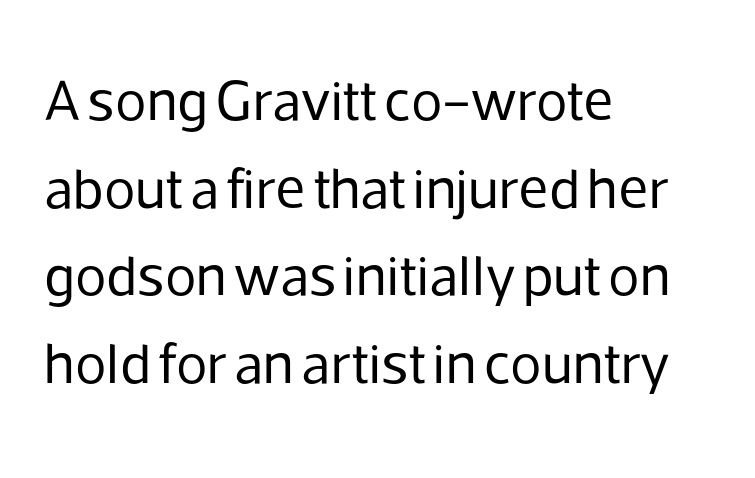
{"serif": "no", "italic": "no", "bold": "no", "weight": "regular", "width": "normal", "stroke_contrast": "low", "x_height": "medium", "monospaced": "no", "underline": "no", "align": "left", "line_spacing": "normal", "line_spacing_ratio": 1.51, "letter_spacing": "normal", "letter_spacing_em": 0.0, "glyph_px": 58}
